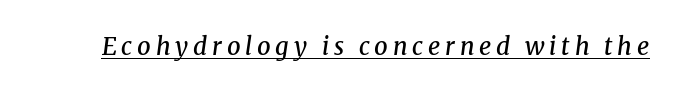
The image shows 24 px text type, italic (leaning right); set unusually wide letter spacing (+0.2 em), underlined.
